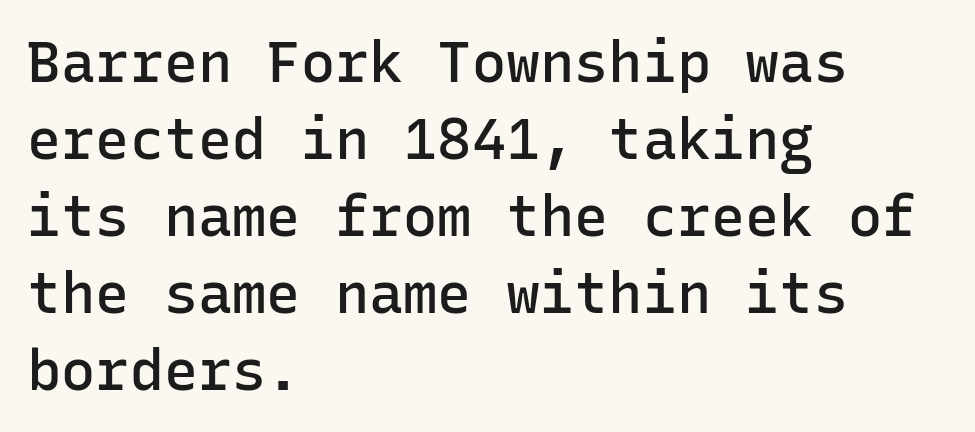
Q: Is the text bold? A: Semi-bold.
Q: Is the text italic (slanted)? A: No, it is upright.
Q: Is the typeface a serif or a sans-serif typeface? A: Sans-serif.
Q: Is the text underlined? A: No.
Q: How is the paragraph aligned? A: Left-aligned.
Q: Is the spacing between letters normal or unusually wide? A: Normal.
Q: Is the spacing between lines tight, normal or loose? A: Normal.
Q: Width (condensed, normal, or wide)? A: Normal.
Q: Stroke contrast? A: Low.
Q: x-height? A: Medium.
Q: Monospaced? A: Yes.
